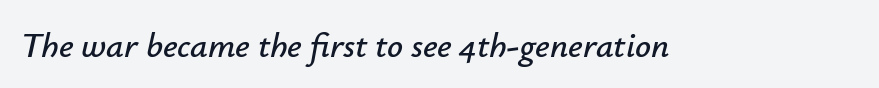
Q: Is the text italic (slanted)? A: Yes, it leans right by about 12 degrees.
Q: Is the text underlined? A: No.
Q: Is the spacing between letters normal or unusually wide? A: Normal.
Q: Width (condensed, normal, or wide)? A: Normal.
Q: Stroke contrast? A: Low.
Q: x-height? A: Small.
Q: Monospaced? A: No.
